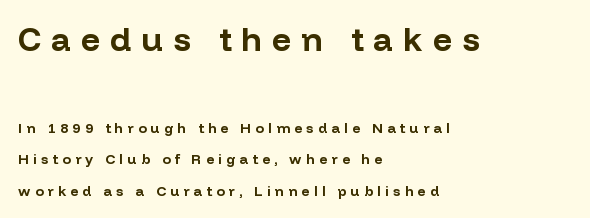
Loose tracking; the words dissolve into strings of separated letters. Lines of text with bare space underneath. This rendering employs a face without finishing strokes, i.e., a sans-serif. Does the leading feel generous? Absolutely, it's lavish. A typesetter would call this proportional, since set widths differ per character.
